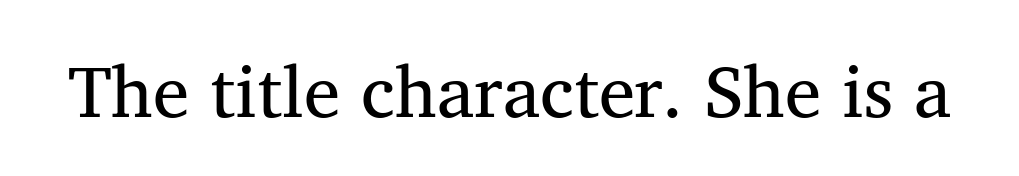
The image shows 73 px regular-weight serif type, upright; set normal letter spacing, not underlined; medium stroke contrast and a medium x-height.
